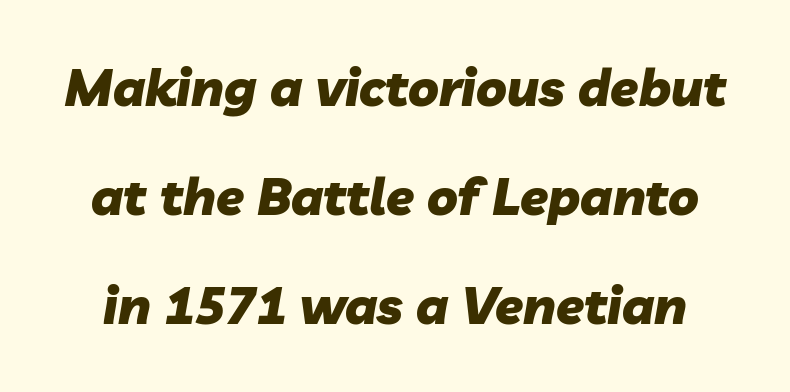
Q: Is the text bold? A: Yes.
Q: Is the text italic (slanted)? A: Yes, it leans right by about 10 degrees.
Q: Is the text underlined? A: No.
Q: Is the spacing between letters normal or unusually wide? A: Normal.
Q: Is the spacing between lines tight, normal or loose? A: Loose.
Q: Width (condensed, normal, or wide)? A: Normal.
Q: Stroke contrast? A: Low.
Q: x-height? A: Medium.
Q: Monospaced? A: No.
